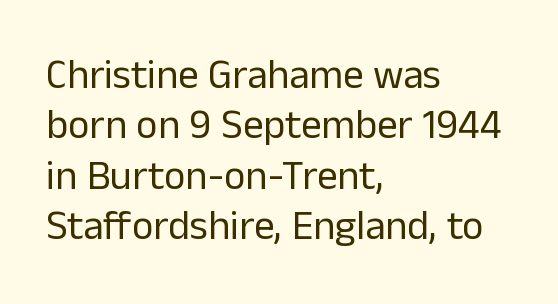
The image shows 41 px regular-weight sans-serif type, upright; set left-aligned, line spacing 1.23x, normal letter spacing, not underlined; low stroke contrast and a medium x-height.
